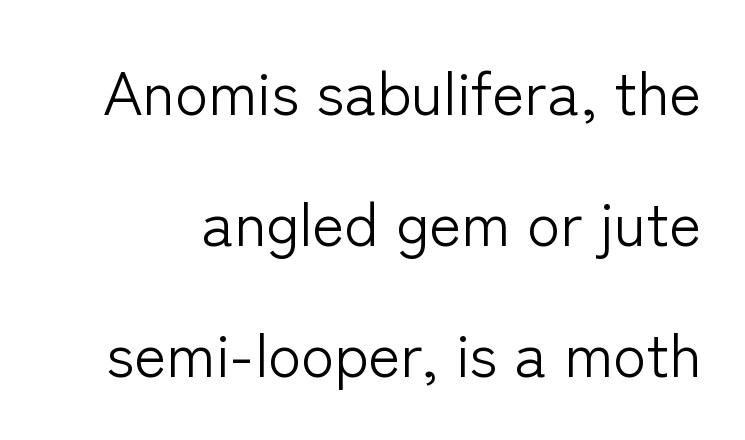
{"serif": "no", "italic": "no", "bold": "no", "weight": "light", "width": "normal", "stroke_contrast": "low", "x_height": "medium", "monospaced": "no", "underline": "no", "line_spacing": "loose", "line_spacing_ratio": 2.15, "letter_spacing": "normal", "letter_spacing_em": 0.0, "glyph_px": 61}
